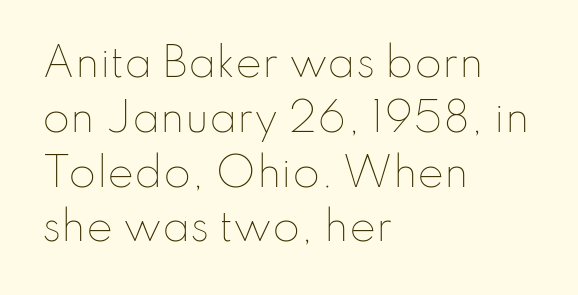
The image shows 40 px thin type, upright; set left-aligned, normal line spacing (1.37x), normal letter spacing, not underlined; low stroke contrast and a small x-height.
